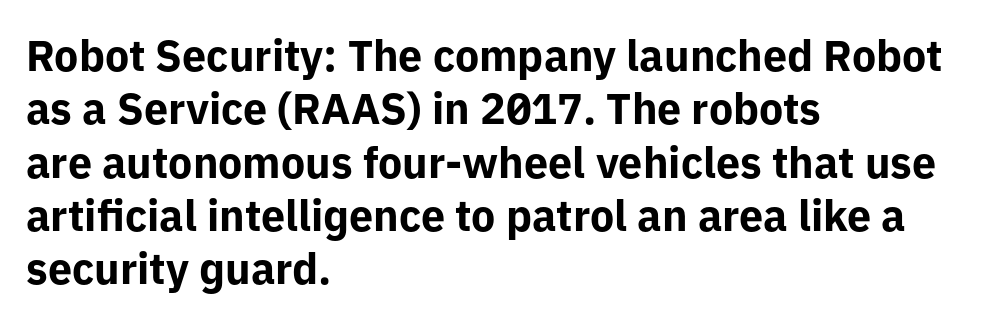
The characters display no serif detailing; their extremities are plain. No italicization has been applied; the sample stays upright. Heavy-handed strokes throughout: this text is bold. The face used here is proportionally spaced, like ordinary book or web type. Anything drawn beneath the words? Only blank space.
